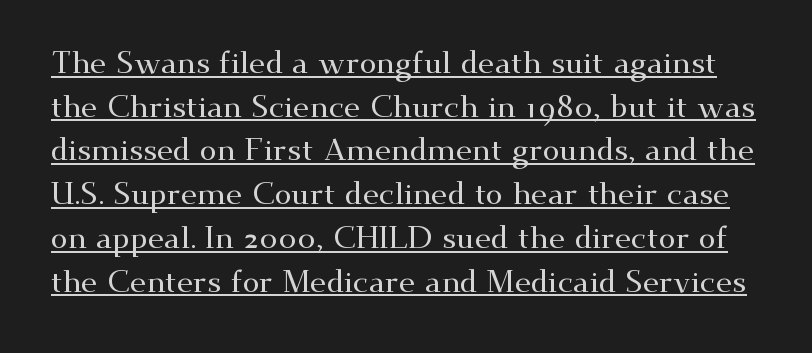
Q: Is the text italic (slanted)? A: No, it is upright.
Q: Is the typeface a serif or a sans-serif typeface? A: Serif.
Q: Is the text underlined? A: Yes.
Q: Is the spacing between letters normal or unusually wide? A: Normal.
Q: Is the spacing between lines tight, normal or loose? A: Normal.
Q: Width (condensed, normal, or wide)? A: Wide.
Q: Stroke contrast? A: Medium.
Q: x-height? A: Small.
Q: Monospaced? A: No.
